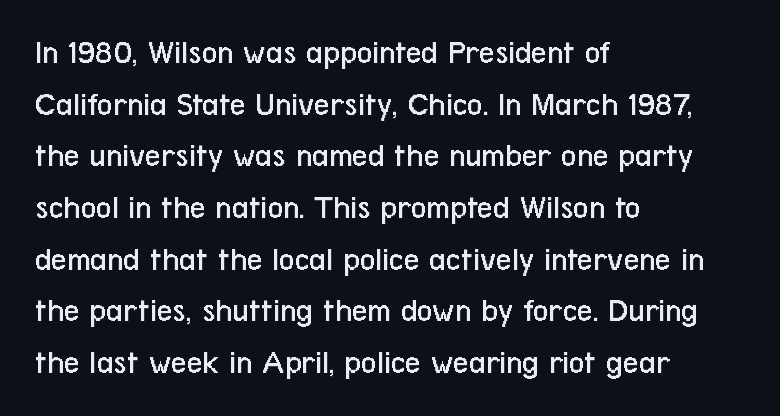
The image shows 34 px regular-weight, condensed sans-serif type, upright; set left-aligned, normal line spacing (1.52x), normal letter spacing, not underlined; low stroke contrast and a medium x-height.
